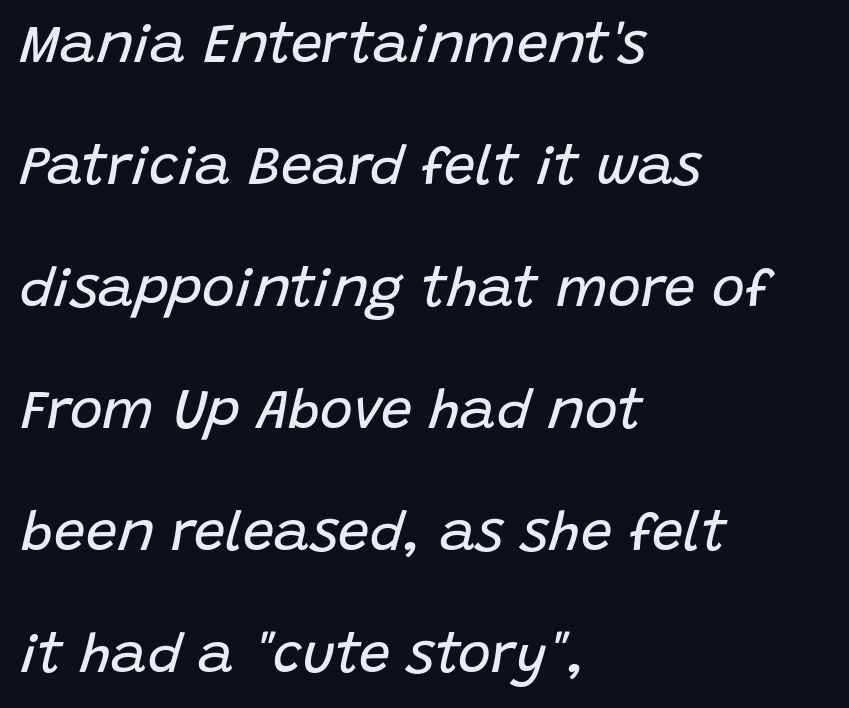
The image shows 56 px regular-weight type, italic (leaning right); set left-aligned, loose line spacing (2.18x), normal letter spacing, not underlined; low stroke contrast and a large x-height.
